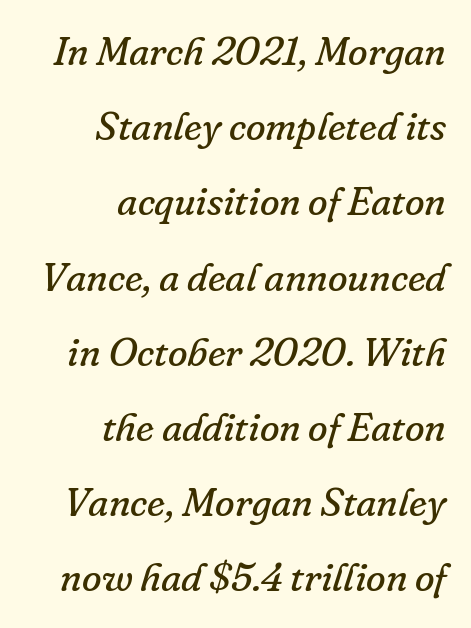
Think of a printed novel: that variable character pitch is what you see here. The gap between lines stays unmarked. The typeface has the unassuming heft of standard copy or less. Caption: multi-line text, flush right, ragged left. Inter-character spacing is left at the font's built-in metrics.
